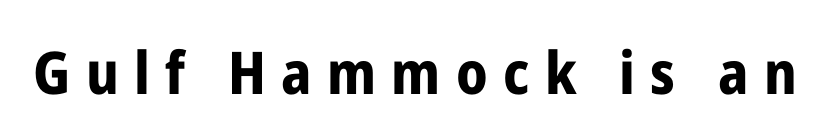
The letters stand straight up with perfectly vertical stems. As a designer I'd log this as weight 700, bold. The letterforms stand isolated, each surrounded by extra space. Check under the words: just untouched page. Looks like regular typesetting: each glyph gets only the width it needs. The font family rendered here belongs to the sans-serif group.
